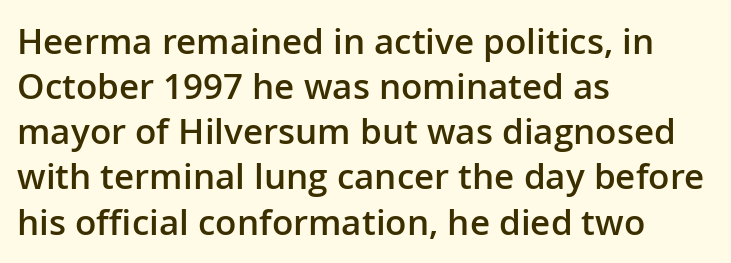
Typesetter's note: demi weight, one step under bold. This rendering features lettering with no underline. This sample keeps an unexceptional amount of space between lines. Note the varied advance widths — an 'i' is clearly narrower than an 'm'. A classic flush-left, rag-right setting is used for this passage. The typography opts for an upright posture over an oblique one.
